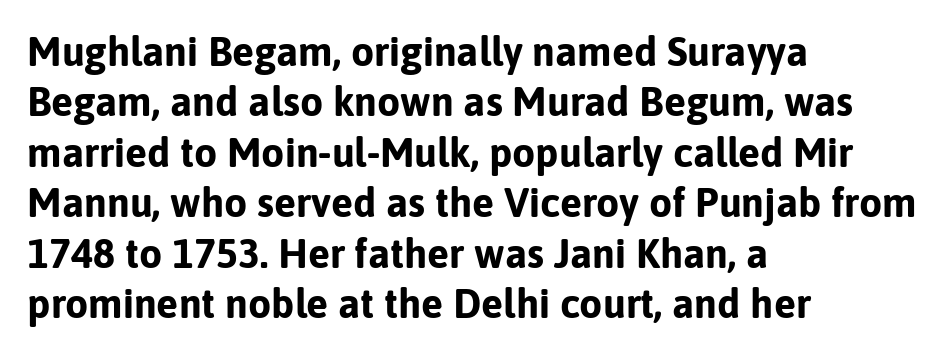
The image shows 41 px bold sans-serif type, upright; set left-aligned, line spacing 1.23x, normal letter spacing, not underlined; low stroke contrast and a medium x-height.
